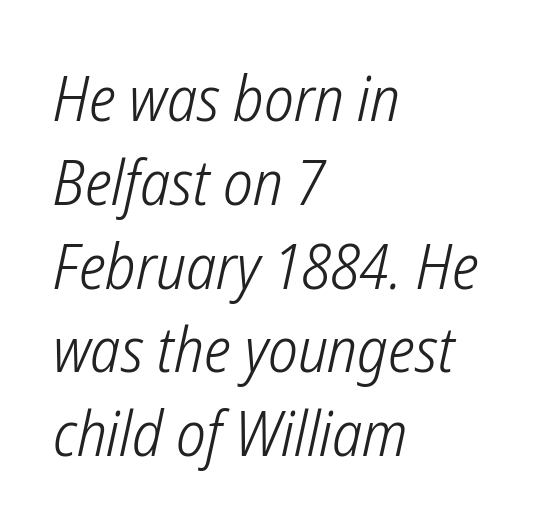
{"serif": "no", "bold": "no", "weight": "light", "width": "condensed", "stroke_contrast": "low", "x_height": "medium", "monospaced": "no", "underline": "no", "align": "left", "line_spacing": "normal", "line_spacing_ratio": 1.33, "letter_spacing": "normal", "letter_spacing_em": 0.0, "glyph_px": 63}
